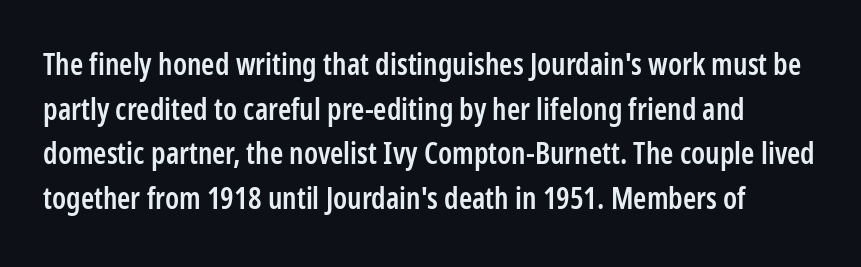
Q: Is the text bold? A: Semi-bold.
Q: Is the text italic (slanted)? A: No, it is upright.
Q: Is the typeface a serif or a sans-serif typeface? A: Sans-serif.
Q: Is the text underlined? A: No.
Q: Is the spacing between letters normal or unusually wide? A: Normal.
Q: Is the spacing between lines tight, normal or loose? A: Normal.
Q: Width (condensed, normal, or wide)? A: Condensed.
Q: Stroke contrast? A: Low.
Q: x-height? A: Medium.
Q: Monospaced? A: No.
